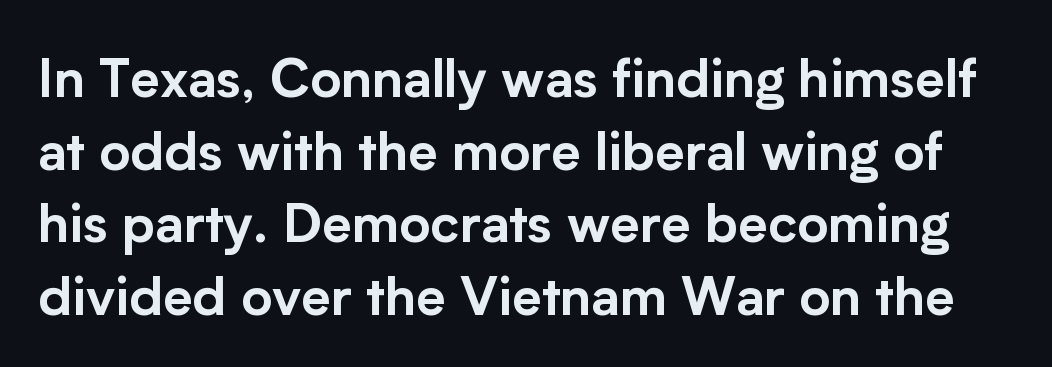
Q: Is the text italic (slanted)? A: No, it is upright.
Q: Is the typeface a serif or a sans-serif typeface? A: Sans-serif.
Q: Is the text underlined? A: No.
Q: Is the spacing between letters normal or unusually wide? A: Normal.
Q: Is the spacing between lines tight, normal or loose? A: Normal.
Q: Width (condensed, normal, or wide)? A: Normal.
Q: Stroke contrast? A: Low.
Q: x-height? A: Medium.
Q: Monospaced? A: No.
